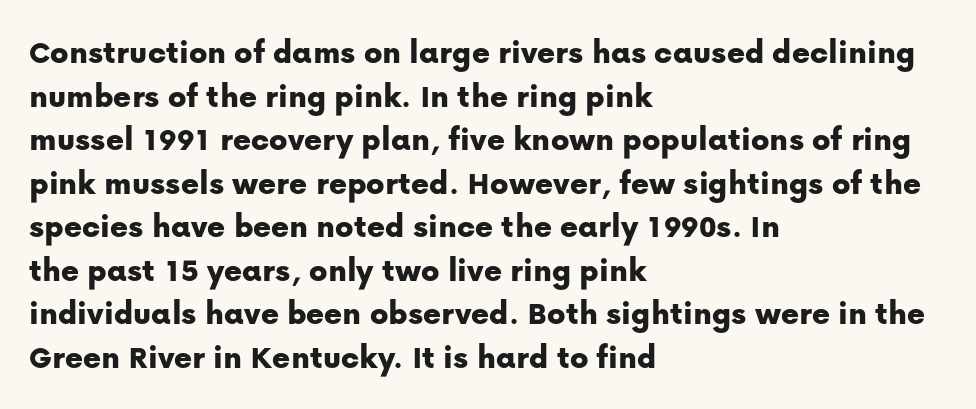
{"serif": "no", "italic": "no", "width": "normal", "stroke_contrast": "low", "x_height": "medium", "monospaced": "no", "underline": "no", "align": "left", "line_spacing": "normal", "line_spacing_ratio": 1.28, "letter_spacing": "normal", "letter_spacing_em": 0.0, "glyph_px": 34}
